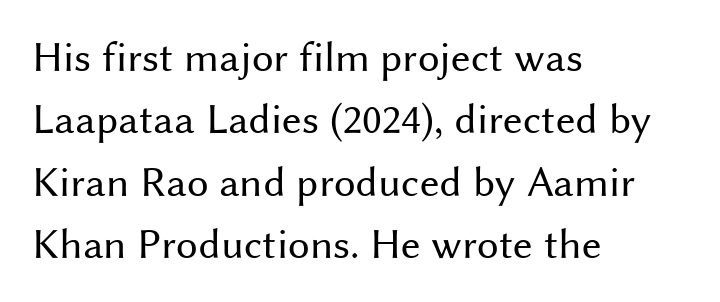
The rendering anchors every line to the left-hand side. Looks like regular typesetting: each glyph gets only the width it needs. The typesetting does not lean heavy: it is not bold. The letterforms sit shoulder to shoulder at normal distance. Upright lettering throughout. Stroke terminals: plain, sans-serif.
